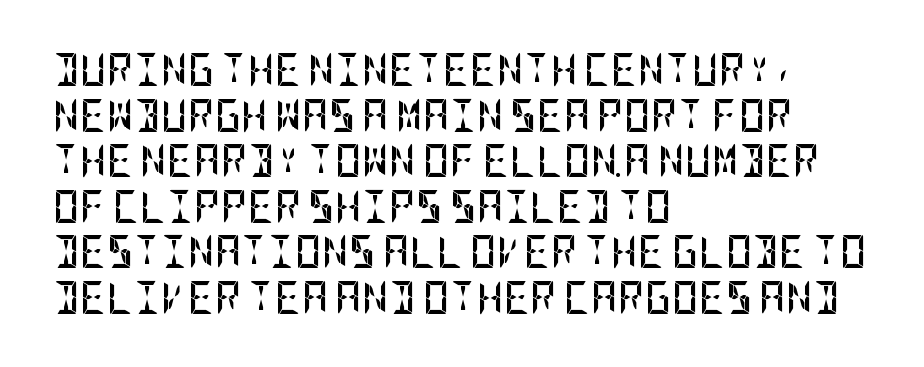
{"serif": "no", "italic": "no", "bold": "yes", "weight": "semibold", "width": "condensed", "stroke_contrast": "low", "x_height": "large", "underline": "no", "align": "left", "line_spacing": "normal", "line_spacing_ratio": 1.38, "letter_spacing": "normal", "letter_spacing_em": 0.0, "glyph_px": 33}
